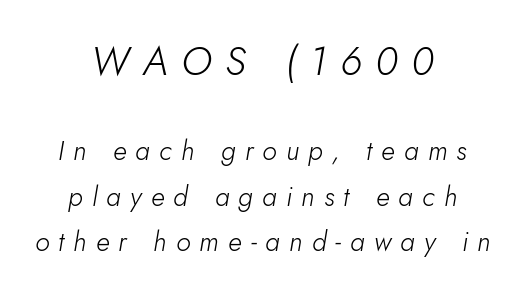
Q: Is the text bold? A: No.
Q: Is the text italic (slanted)? A: Yes, it leans right by about 10 degrees.
Q: Is the text underlined? A: No.
Q: How is the paragraph aligned? A: Centered.
Q: Is the spacing between letters normal or unusually wide? A: Unusually wide.
Q: Is the spacing between lines tight, normal or loose? A: Normal.
Q: Which block of text is set in a larger size, the first (top) or the second (bottom)? A: The first (top) one.
Q: Width (condensed, normal, or wide)? A: Normal.
Q: Stroke contrast? A: Low.
Q: x-height? A: Small.
Q: Monospaced? A: No.
